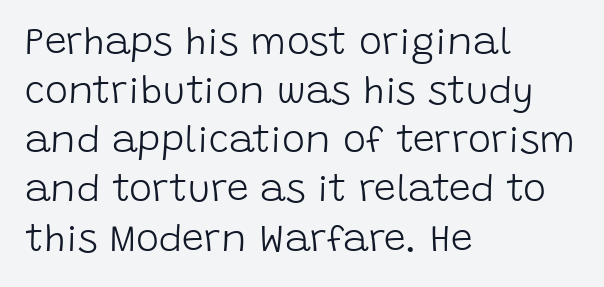
{"serif": "no", "italic": "no", "bold": "no", "weight": "light", "width": "normal", "stroke_contrast": "low", "x_height": "large", "monospaced": "no", "underline": "no", "align": "left", "line_spacing": "normal", "line_spacing_ratio": 1.26, "letter_spacing": "normal", "letter_spacing_em": 0.0, "glyph_px": 39}
